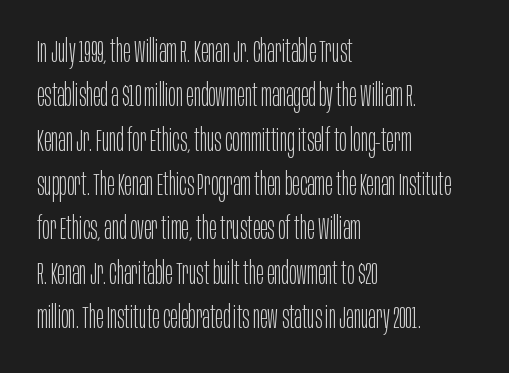
What stands out about the letter spacing? Nothing — it is the standard amount. No heavy texture on the line: the type isn't bold. You can tell it's not italic because the verticals are truly vertical. Lines of text with bare space underneath.
